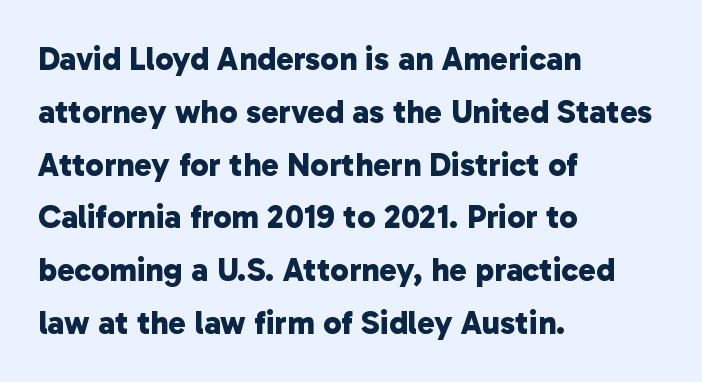
{"serif": "no", "bold": "yes", "weight": "bold", "width": "normal", "stroke_contrast": "low", "x_height": "medium", "monospaced": "no", "underline": "no", "align": "left", "line_spacing": "normal", "line_spacing_ratio": 1.6, "letter_spacing": "normal", "letter_spacing_em": 0.0, "glyph_px": 33}
